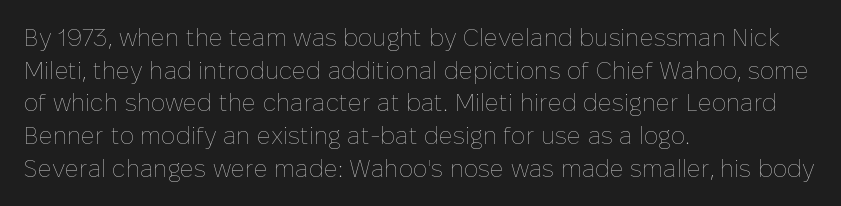
Plain, unruled lines of type. Ordinary non-slanted type is in use. Does extra space separate the letters? No, they use regular spacing. This is not heavy type; no bold has been used. These lines sit exactly where default settings would place them. Reading down the block, your eye returns to a fixed left position each line.
